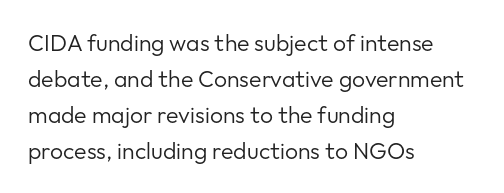
The image shows 23 px text type, upright; set left-aligned, normal line spacing (1.56x), normal letter spacing, not underlined.
